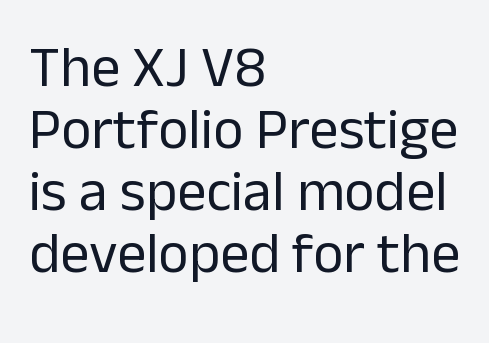
Q: Is the text bold? A: No.
Q: Is the text italic (slanted)? A: No, it is upright.
Q: Is the typeface a serif or a sans-serif typeface? A: Sans-serif.
Q: Is the text underlined? A: No.
Q: How is the paragraph aligned? A: Left-aligned.
Q: Is the spacing between letters normal or unusually wide? A: Normal.
Q: Is the spacing between lines tight, normal or loose? A: Tight.
Q: Width (condensed, normal, or wide)? A: Normal.
Q: Stroke contrast? A: Low.
Q: x-height? A: Medium.
Q: Monospaced? A: No.
